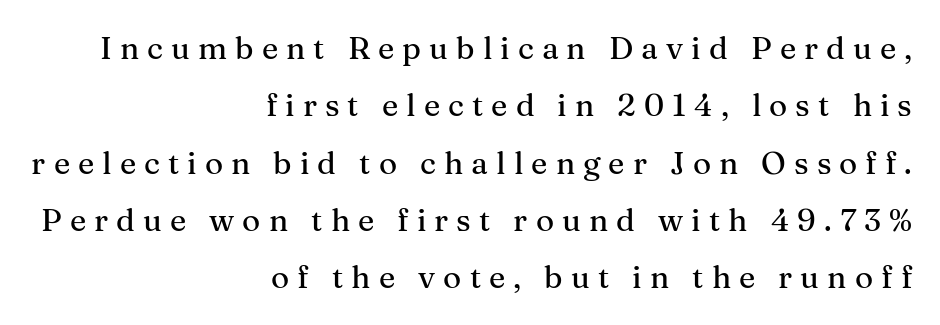
{"serif": "yes", "italic": "no", "width": "normal", "stroke_contrast": "medium", "x_height": "medium", "monospaced": "no", "underline": "no", "align": "right", "line_spacing_ratio": 1.85, "letter_spacing": "wide", "letter_spacing_em": 0.26, "glyph_px": 31}
